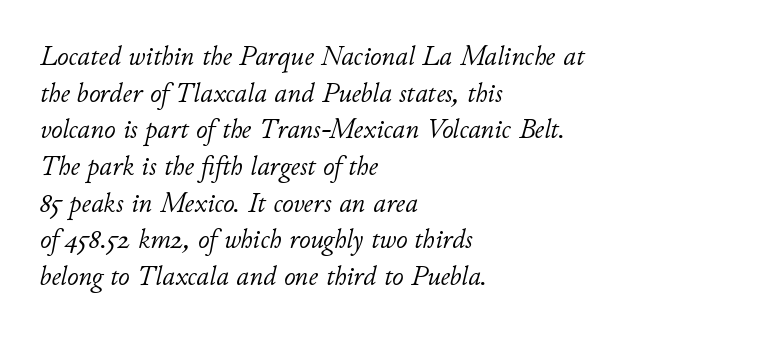
The vertical gap from one line to the next is medium. Compared with a centered layout, this one pins lines to the left instead. Standard letterfit; no display-style spreading of the glyphs. Underline: absent. The axis of the letterforms is tilted away from vertical.
